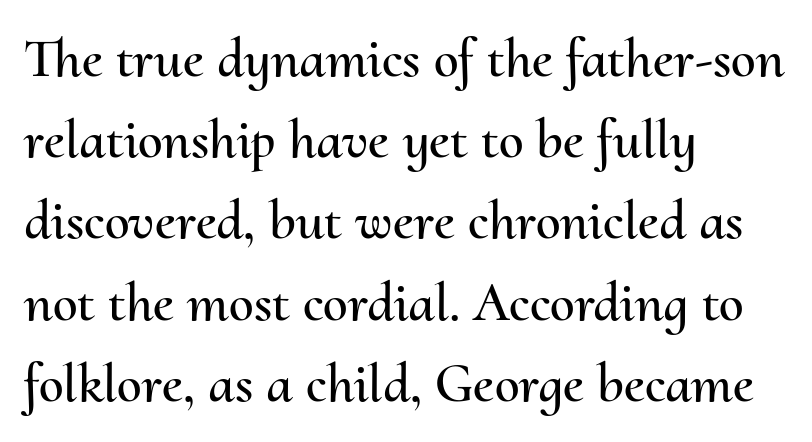
Q: Is the text italic (slanted)? A: No, it is upright.
Q: Is the text underlined? A: No.
Q: How is the paragraph aligned? A: Left-aligned.
Q: Is the spacing between letters normal or unusually wide? A: Normal.
Q: Is the spacing between lines tight, normal or loose? A: Normal.
Q: Width (condensed, normal, or wide)? A: Normal.
Q: Stroke contrast? A: Medium.
Q: x-height? A: Small.
Q: Monospaced? A: No.
